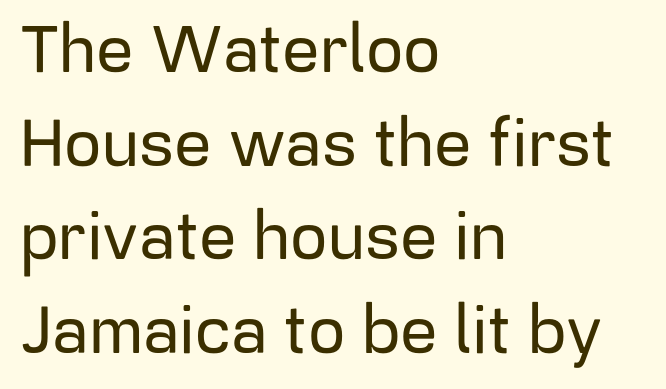
{"serif": "no", "italic": "no", "width": "normal", "stroke_contrast": "low", "x_height": "medium", "monospaced": "no", "underline": "no", "align": "left", "line_spacing": "normal", "line_spacing_ratio": 1.42, "letter_spacing": "normal", "letter_spacing_em": 0.0, "glyph_px": 66}
